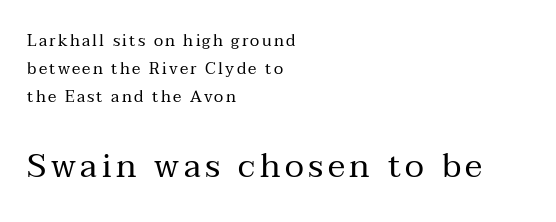
Q: Is the text bold? A: No.
Q: Is the text italic (slanted)? A: No, it is upright.
Q: Is the typeface a serif or a sans-serif typeface? A: Serif.
Q: Is the text underlined? A: No.
Q: How is the paragraph aligned? A: Left-aligned.
Q: Which block of text is set in a larger size, the first (top) or the second (bottom)? A: The second (bottom) one.
Q: Width (condensed, normal, or wide)? A: Normal.
Q: Stroke contrast? A: Medium.
Q: x-height? A: Medium.
Q: Monospaced? A: No.
